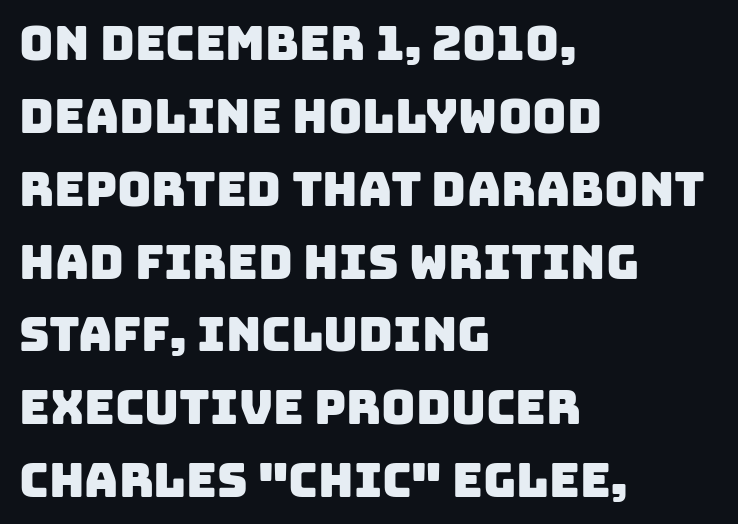
{"serif": "no", "width": "normal", "stroke_contrast": "low", "x_height": "large", "monospaced": "no", "underline": "no", "align": "left", "line_spacing": "normal", "line_spacing_ratio": 1.55, "letter_spacing": "normal", "letter_spacing_em": 0.0, "glyph_px": 47}
